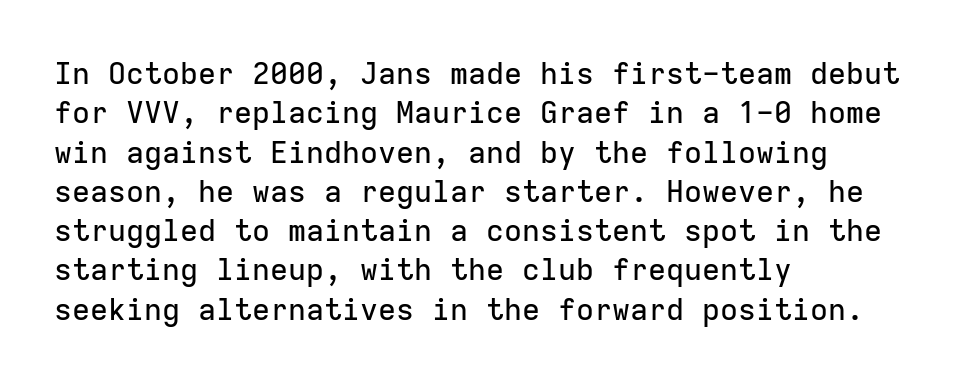
The image shows 30 px sans-serif type, upright, monospaced; set left-aligned, normal line spacing (1.31x), normal letter spacing, not underlined; low stroke contrast and a medium x-height.
